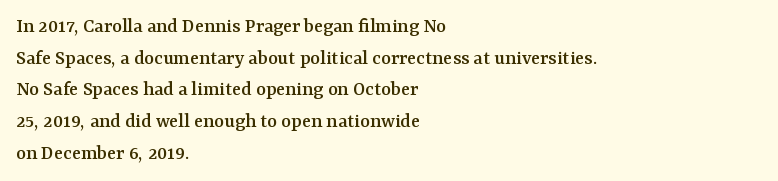
Has an underline been added? It has not. Do the letters lean? They stand straight. Notice how descenders clear the ascenders below comfortably — that's standard leading. The line texture is even and compact thanks to regular tracking.
